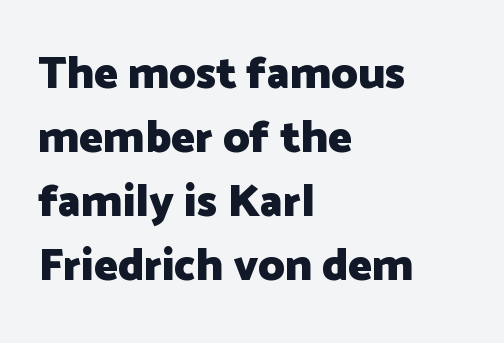
{"serif": "no", "italic": "no", "bold": "yes", "weight": "heavy", "width": "normal", "stroke_contrast": "low", "x_height": "medium", "monospaced": "no", "underline": "no", "align": "left", "line_spacing": "normal", "line_spacing_ratio": 1.42, "letter_spacing": "normal", "letter_spacing_em": 0.0, "glyph_px": 45}
